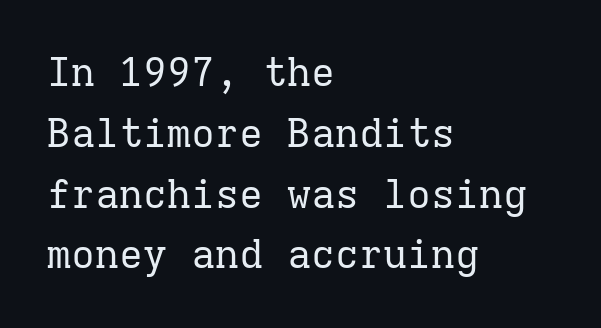
{"serif": "yes", "italic": "no", "bold": "no", "weight": "regular", "width": "normal", "stroke_contrast": "low", "x_height": "medium", "monospaced": "yes", "underline": "no", "align": "left", "line_spacing": "normal", "line_spacing_ratio": 1.52, "letter_spacing": "normal", "letter_spacing_em": 0.0, "glyph_px": 40}
